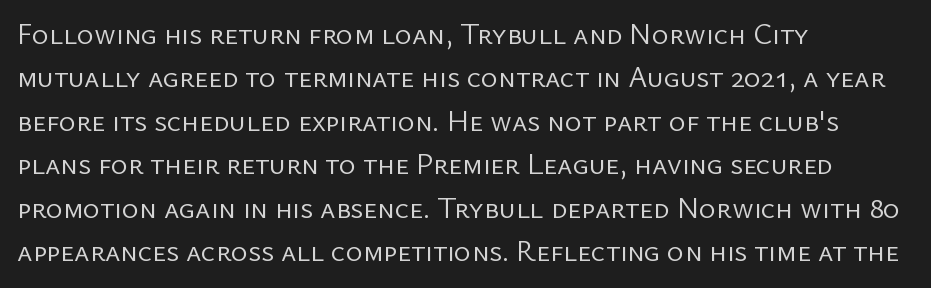
The image shows 29 px regular-weight sans-serif type, upright; set left-aligned, normal line spacing (1.5x), normal letter spacing, not underlined; low stroke contrast and a medium x-height.
